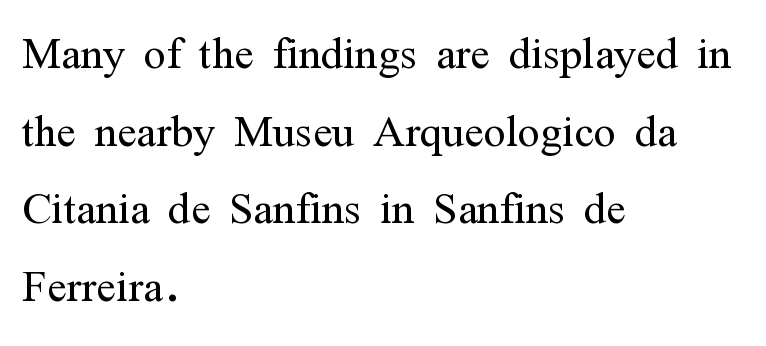
The image shows 58 px light, condensed serif type, upright; set left-aligned, normal line spacing (1.34x), normal letter spacing, not underlined; medium stroke contrast and a medium x-height.
